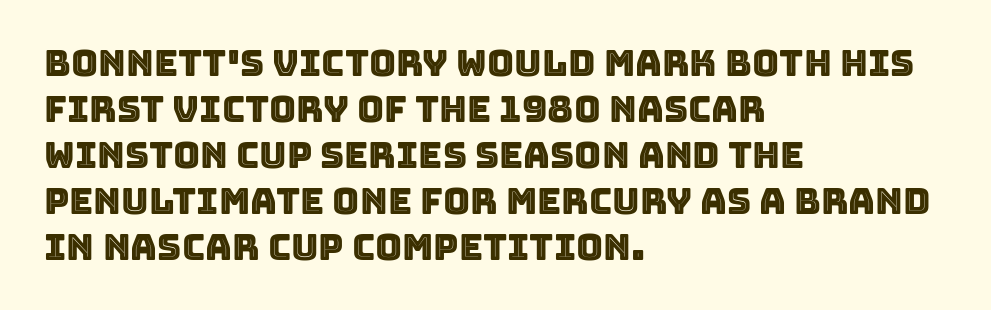
{"italic": "no", "width": "normal", "x_height": "large", "monospaced": "no", "underline": "no", "align": "left", "line_spacing_ratio": 1.24, "letter_spacing": "normal", "letter_spacing_em": 0.0, "glyph_px": 37}
